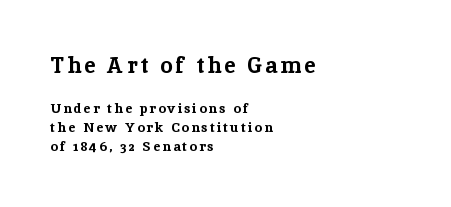
The letters stand straight up with perfectly vertical stems. Whoever set this made the first block the dominant, larger element. Left-aligned paragraph, ragged on the right. Has an underline been added? It has not.
